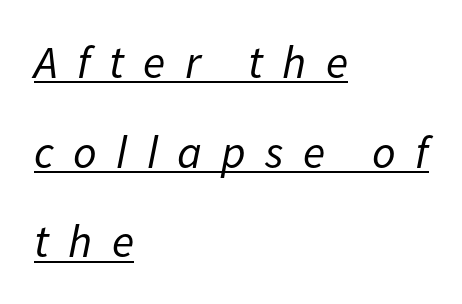
The letterforms stand isolated, each surrounded by extra space. A classic flush-left, rag-right setting is used for this passage. A typesetter would call this leading open, well beyond the default. Slant detected: the letters are inclined. Notice how a bar underscores the lettering throughout. Is this a fixed-width face? No — the glyphs have proportional, varying widths.
